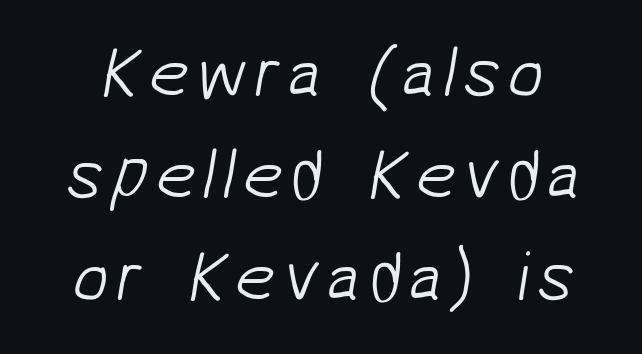
Q: Is the text bold? A: No.
Q: Is the typeface a serif or a sans-serif typeface? A: Sans-serif.
Q: Is the text underlined? A: No.
Q: Is the spacing between lines tight, normal or loose? A: Normal.
Q: Width (condensed, normal, or wide)? A: Normal.
Q: Stroke contrast? A: Low.
Q: x-height? A: Medium.
Q: Monospaced? A: No.
